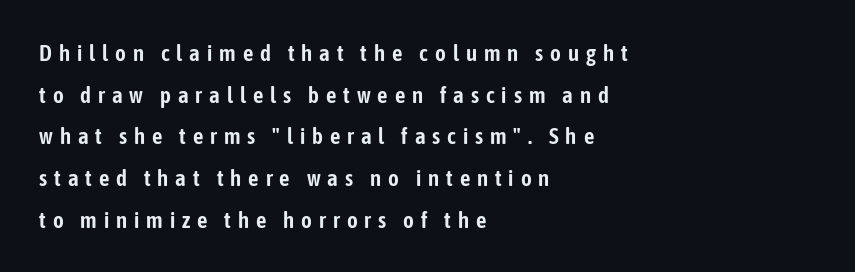
{"italic": "no", "underline": "no", "align": "left", "line_spacing_ratio": 1.81, "letter_spacing": "wide", "letter_spacing_em": 0.3, "glyph_px": 23}
